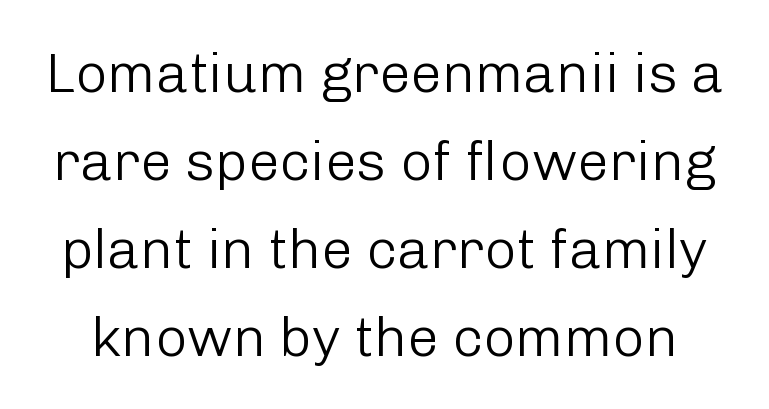
The image shows 56 px light sans-serif type, upright; set normal line spacing (1.57x), normal letter spacing, not underlined; low stroke contrast and a medium x-height.
